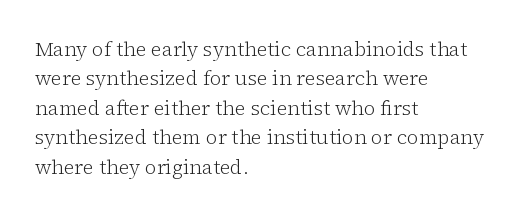
Q: Is the text bold? A: No.
Q: Is the text italic (slanted)? A: No, it is upright.
Q: Is the text underlined? A: No.
Q: How is the paragraph aligned? A: Left-aligned.
Q: Is the spacing between letters normal or unusually wide? A: Normal.
Q: Is the spacing between lines tight, normal or loose? A: Normal.
